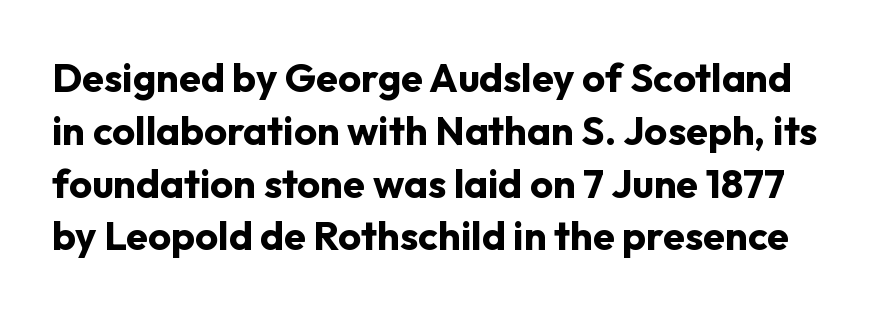
{"serif": "no", "italic": "no", "bold": "yes", "weight": "bold", "width": "normal", "stroke_contrast": "low", "x_height": "medium", "monospaced": "no", "underline": "no", "line_spacing": "normal", "line_spacing_ratio": 1.32, "letter_spacing": "normal", "letter_spacing_em": 0.0, "glyph_px": 40}
